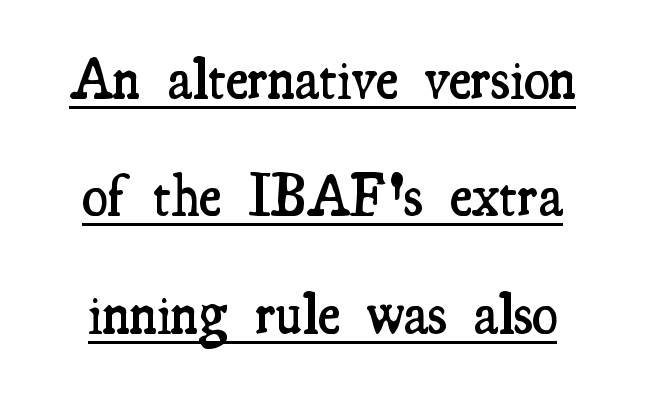
{"serif": "yes", "italic": "no", "bold": "semi", "weight": "semibold", "width": "condensed", "stroke_contrast": "medium", "x_height": "small", "monospaced": "no", "underline": "yes", "line_spacing": "loose", "line_spacing_ratio": 1.99, "letter_spacing": "normal", "letter_spacing_em": 0.0, "glyph_px": 59}
